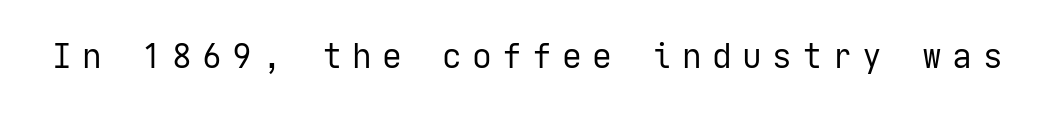
Display-style spreading of the glyphs; the letterfit is very open. The font sits on the lighter half of the weight spectrum, regular included. The letters carry no serifs — their stems end cleanly without finishing strokes. Tall strokes in this sample are plumb rather than angled. Only glyphs here, with clear space below each row.
